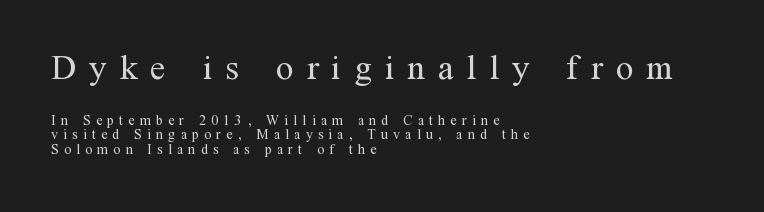
Q: Is the text bold? A: No.
Q: Is the text italic (slanted)? A: No, it is upright.
Q: Is the typeface a serif or a sans-serif typeface? A: Serif.
Q: Is the text underlined? A: No.
Q: How is the paragraph aligned? A: Left-aligned.
Q: Is the spacing between letters normal or unusually wide? A: Unusually wide.
Q: Is the spacing between lines tight, normal or loose? A: Tight.
Q: Which block of text is set in a larger size, the first (top) or the second (bottom)? A: The first (top) one.
Q: Width (condensed, normal, or wide)? A: Normal.
Q: Stroke contrast? A: Medium.
Q: x-height? A: Medium.
Q: Monospaced? A: No.
